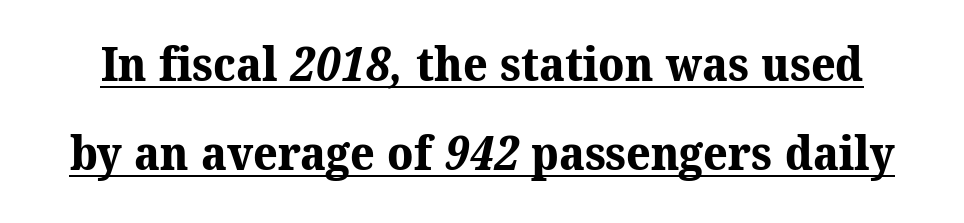
Strong, thick strokes mark this as bold type. Does the type have serifs? Yes, each stem ends in a small foot. Descenders here cross a horizontal rule under the line. Proportional: the letters do not fall into vertical columns. Short note: letters normally spaced.
